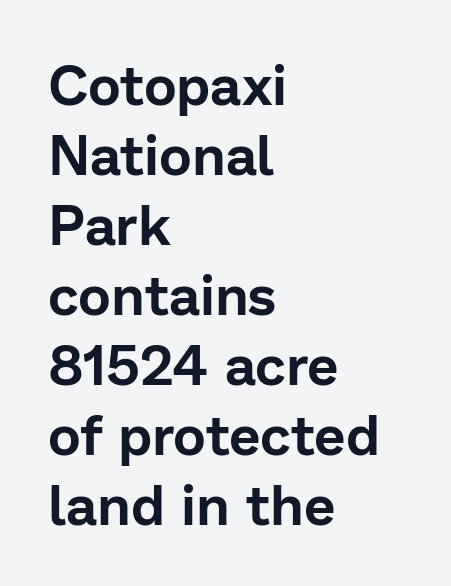
The image shows 56 px sans-serif type, upright; set left-aligned, normal line spacing (1.25x), normal letter spacing, not underlined; low stroke contrast and a medium x-height.
